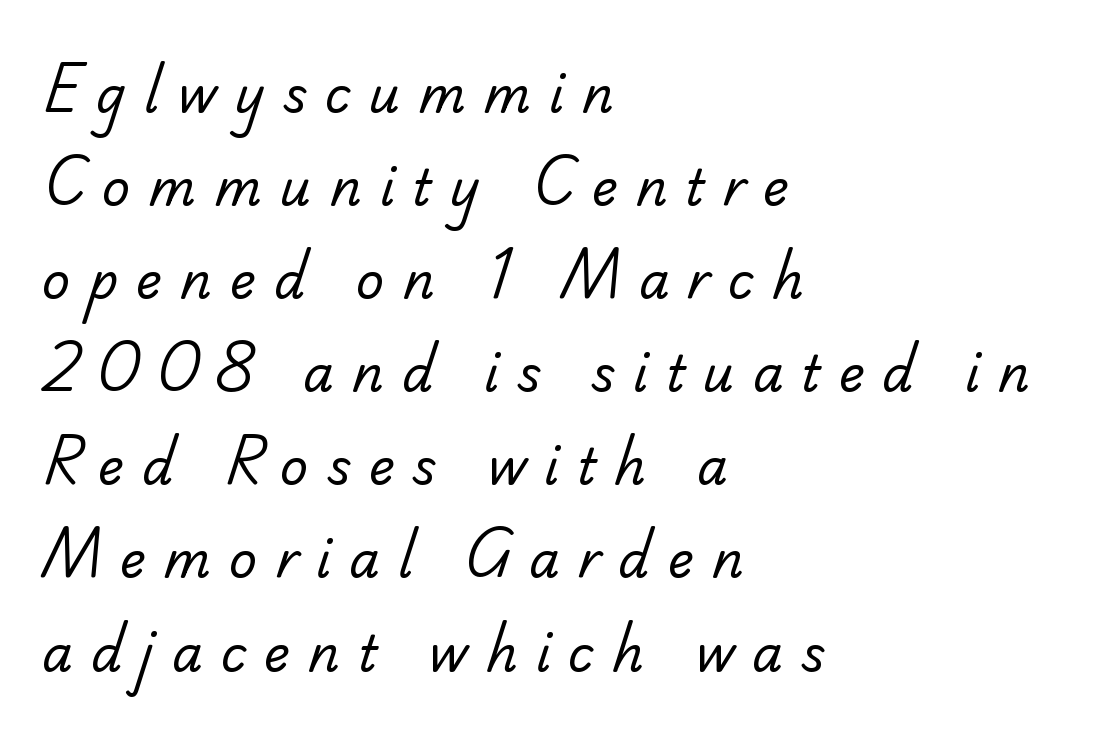
No letter is thick-stroked: the sample isn't bold. Each letter's strokes conclude with small projecting serifs. Short and long lines alike share a common starting point at left. The vertical gap from one line to the next is large. Underlining? Definitely not there.
